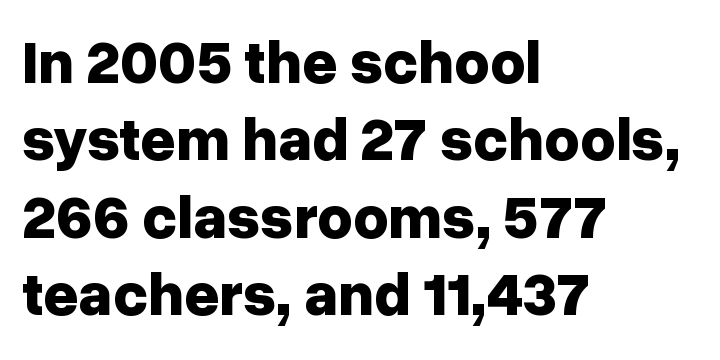
{"serif": "no", "italic": "no", "bold": "yes", "weight": "bold", "width": "normal", "stroke_contrast": "low", "x_height": "medium", "monospaced": "no", "underline": "no", "align": "left", "line_spacing": "normal", "line_spacing_ratio": 1.27, "letter_spacing": "normal", "letter_spacing_em": 0.0, "glyph_px": 61}
